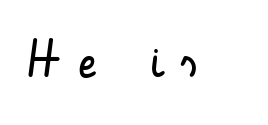
Has an underline been added? It has not. The text was rendered using a sans face with plain stroke endings. Stems here are at most as thick as an everyday book face. How are the letters spaced? Widely, with obvious added tracking. Each letter keeps its own natural width here, so spacing adapts to shape. Italic? Not at all — the glyphs are vertical.
